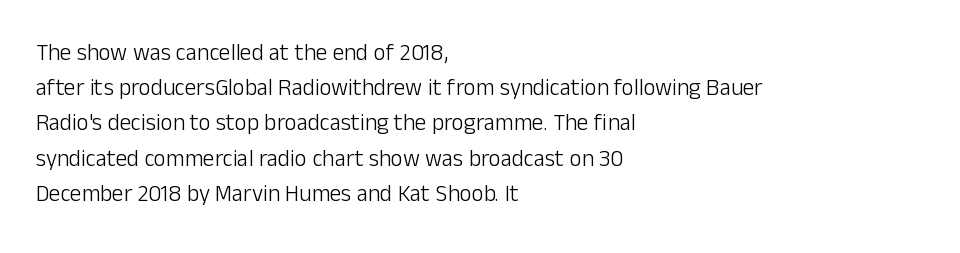
Q: Is the text bold? A: No.
Q: Is the text italic (slanted)? A: No, it is upright.
Q: Is the text underlined? A: No.
Q: How is the paragraph aligned? A: Left-aligned.
Q: Is the spacing between letters normal or unusually wide? A: Normal.
Q: Is the spacing between lines tight, normal or loose? A: Normal.
